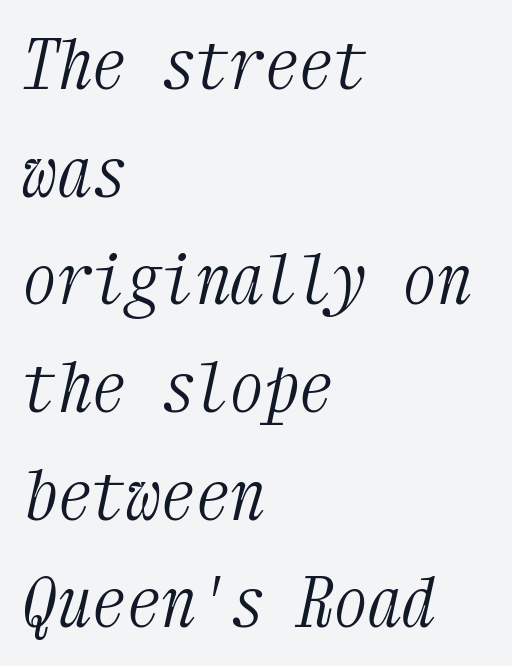
The rendering uses typewriter-style spacing with identical character cells. The paragraph shown leans on its left margin. These lines keep a tight, regular rhythm from letter to letter. The letters are slanted; this is an italic face. I'd call this a serif setting — the letters wear small feet. The rendering uses a moderate line-height, typical for paragraphs.
